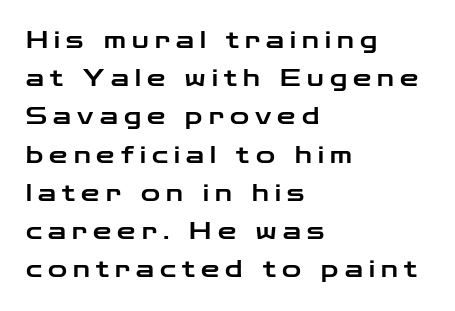
Q: Is the text italic (slanted)? A: No, it is upright.
Q: Is the text underlined? A: No.
Q: How is the paragraph aligned? A: Left-aligned.
Q: Is the spacing between letters normal or unusually wide? A: Unusually wide.
Q: Is the spacing between lines tight, normal or loose? A: Normal.
